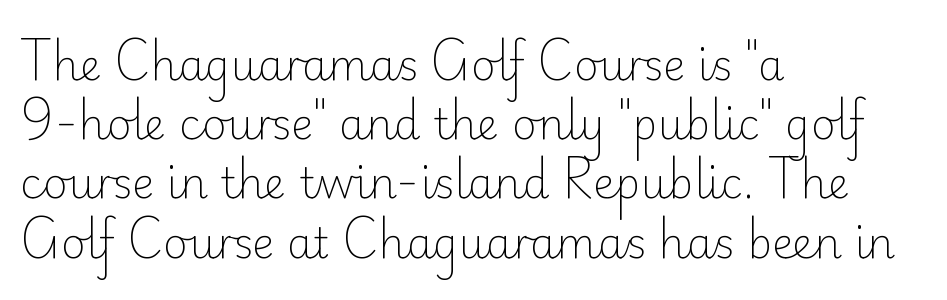
The image shows 42 px light sans-serif type, upright; set left-aligned, normal line spacing (1.41x), normal letter spacing, not underlined; low stroke contrast and a small x-height.
